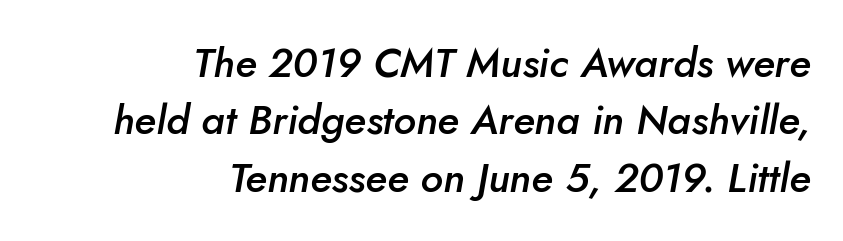
Q: Is the text bold? A: Semi-bold.
Q: Is the text italic (slanted)? A: Yes, it leans right by about 5 degrees.
Q: Is the text underlined? A: No.
Q: How is the paragraph aligned? A: Right-aligned.
Q: Is the spacing between letters normal or unusually wide? A: Normal.
Q: Is the spacing between lines tight, normal or loose? A: Normal.
Q: Width (condensed, normal, or wide)? A: Normal.
Q: Stroke contrast? A: Low.
Q: x-height? A: Small.
Q: Monospaced? A: No.
